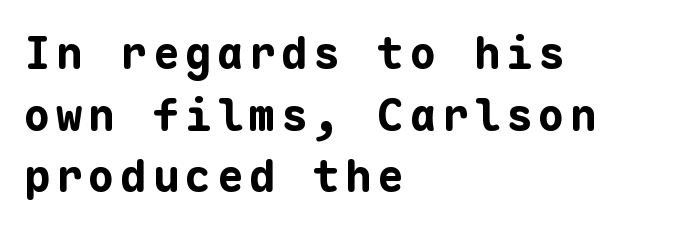
Q: Is the text bold? A: Yes.
Q: Is the text italic (slanted)? A: No, it is upright.
Q: Is the typeface a serif or a sans-serif typeface? A: Sans-serif.
Q: Is the text underlined? A: No.
Q: How is the paragraph aligned? A: Left-aligned.
Q: Is the spacing between lines tight, normal or loose? A: Normal.
Q: Width (condensed, normal, or wide)? A: Normal.
Q: Stroke contrast? A: Low.
Q: x-height? A: Medium.
Q: Monospaced? A: Yes.
